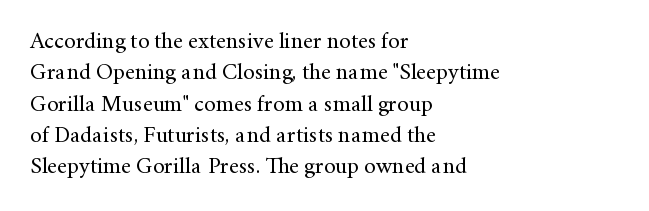
The image shows 23 px text type, upright; set left-aligned, normal line spacing (1.36x), normal letter spacing, not underlined.
